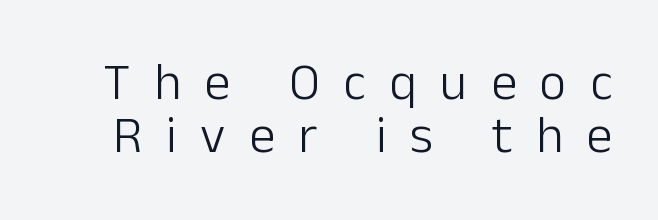
Q: Is the text bold? A: No.
Q: Is the text italic (slanted)? A: No, it is upright.
Q: Is the typeface a serif or a sans-serif typeface? A: Sans-serif.
Q: Is the text underlined? A: No.
Q: Is the spacing between letters normal or unusually wide? A: Unusually wide.
Q: Is the spacing between lines tight, normal or loose? A: Tight.
Q: Width (condensed, normal, or wide)? A: Normal.
Q: Stroke contrast? A: Low.
Q: x-height? A: Medium.
Q: Monospaced? A: No.
